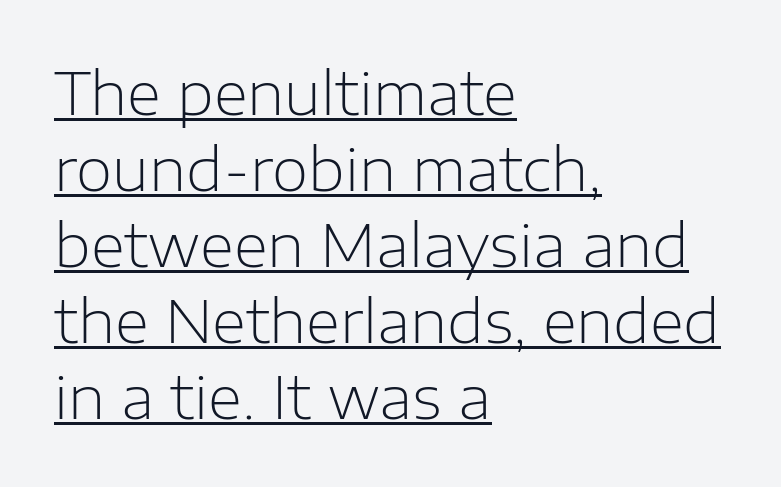
{"serif": "no", "italic": "no", "bold": "no", "weight": "light", "width": "normal", "stroke_contrast": "low", "x_height": "medium", "monospaced": "no", "underline": "yes", "align": "left", "line_spacing": "normal", "line_spacing_ratio": 1.29, "letter_spacing": "normal", "letter_spacing_em": 0.0, "glyph_px": 59}
